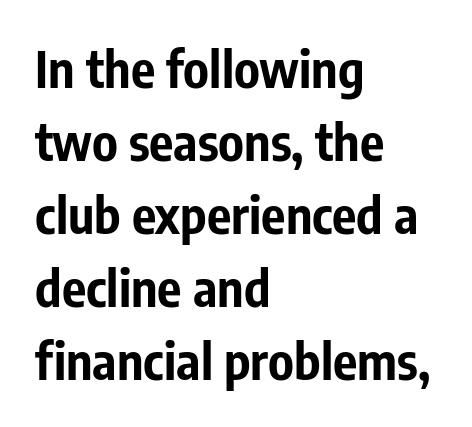
Q: Is the text bold? A: Yes.
Q: Is the text italic (slanted)? A: No, it is upright.
Q: Is the typeface a serif or a sans-serif typeface? A: Sans-serif.
Q: Is the text underlined? A: No.
Q: How is the paragraph aligned? A: Left-aligned.
Q: Is the spacing between letters normal or unusually wide? A: Normal.
Q: Is the spacing between lines tight, normal or loose? A: Normal.
Q: Width (condensed, normal, or wide)? A: Condensed.
Q: Stroke contrast? A: Low.
Q: x-height? A: Medium.
Q: Monospaced? A: No.
